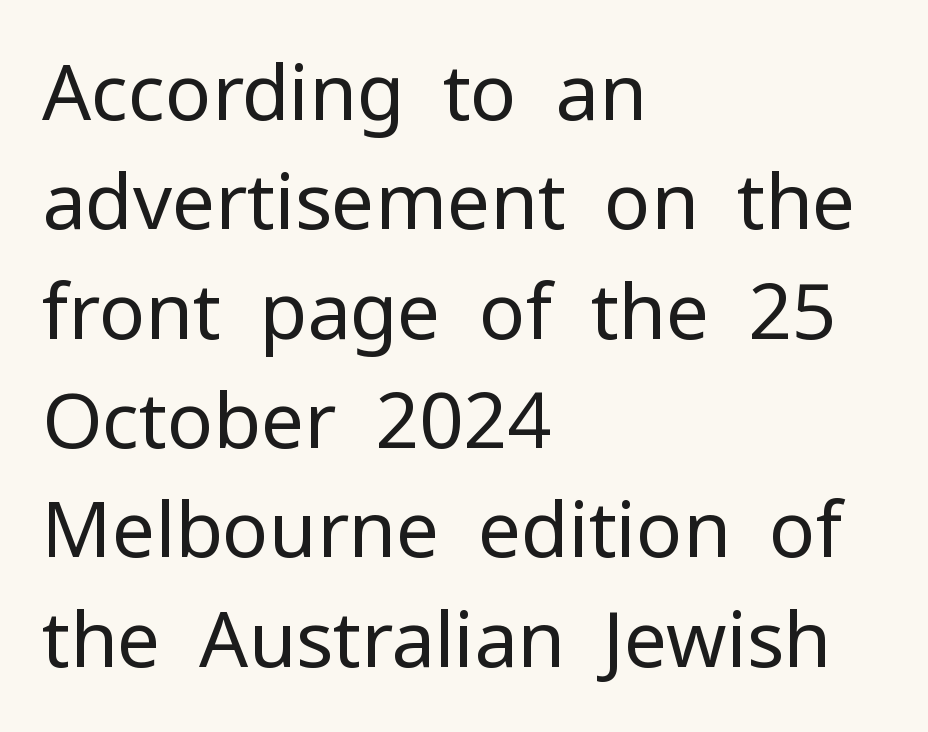
Q: Is the text bold? A: No.
Q: Is the text italic (slanted)? A: No, it is upright.
Q: Is the typeface a serif or a sans-serif typeface? A: Sans-serif.
Q: Is the text underlined? A: No.
Q: How is the paragraph aligned? A: Left-aligned.
Q: Is the spacing between letters normal or unusually wide? A: Normal.
Q: Is the spacing between lines tight, normal or loose? A: Normal.
Q: Width (condensed, normal, or wide)? A: Normal.
Q: Stroke contrast? A: Low.
Q: x-height? A: Medium.
Q: Monospaced? A: No.
